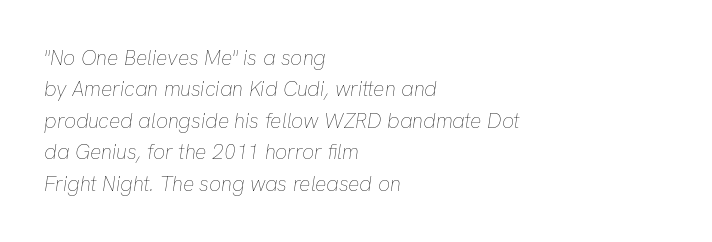
Every character sits at an angle, as italics do. Here the glyphs are tracked normally, forming tight word shapes. A normal amount of white space separates one row of letters from the next. Alignment: flush left. Compared with a typical body face, this is equally light or lighter still. Check under the words: just untouched page.
